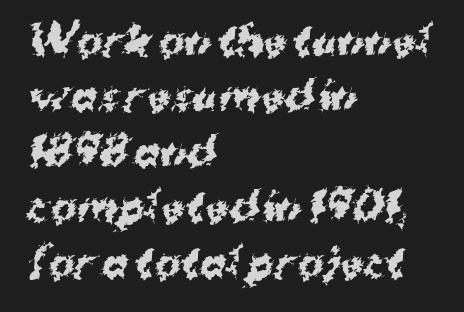
Leading matches the norm, producing a regular column. Weight: bold. This rendering uses left alignment, leaving the right contour irregular. The zone under the glyphs is completely vacant.
